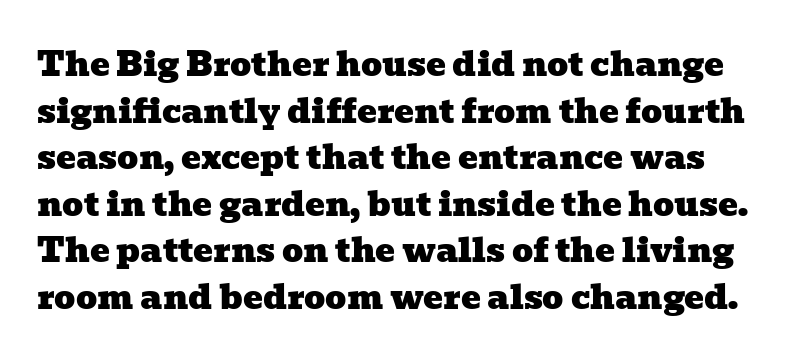
{"serif": "yes", "width": "wide", "stroke_contrast": "low", "x_height": "medium", "monospaced": "no", "underline": "no", "line_spacing": "normal", "line_spacing_ratio": 1.41, "letter_spacing": "normal", "letter_spacing_em": 0.0, "glyph_px": 33}
